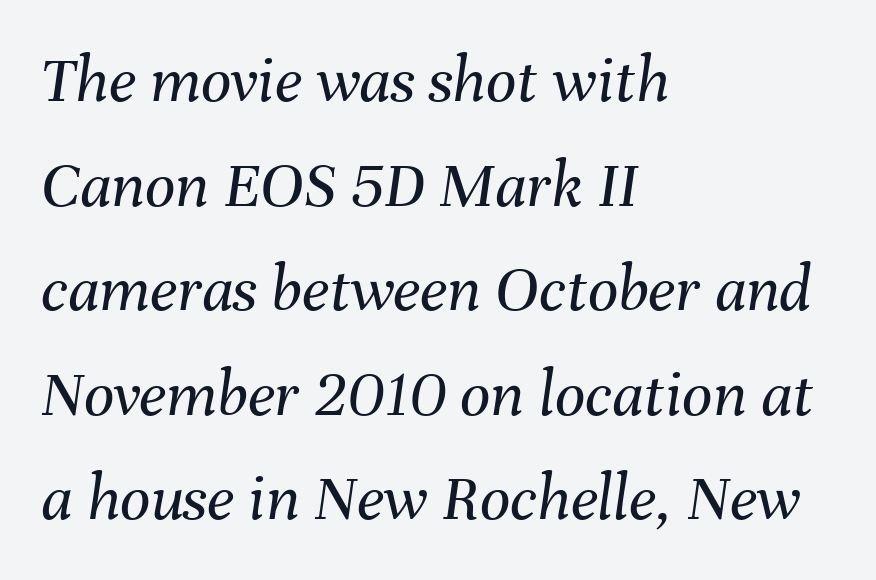
The text block is weighted toward the left margin, trailing off unevenly rightward. The whole block is typeset with a tilt. Bare-footed words on every line. Successive baselines arrive at the customary interval. Think of a printed novel: that variable character pitch is what you see here.
